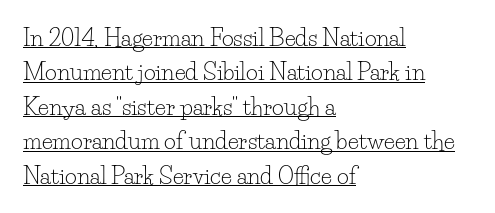
The image shows 23 px text type, upright; set left-aligned, normal line spacing (1.5x), normal letter spacing, underlined.
